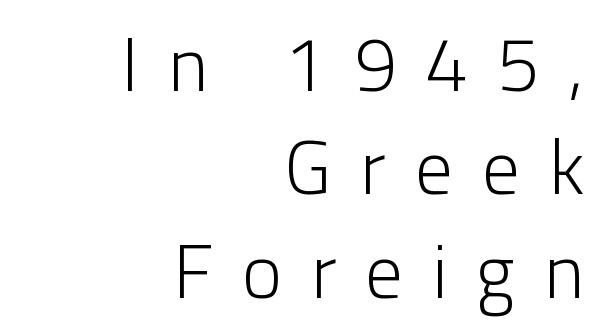
The image shows 76 px light sans-serif type, upright; set right-aligned, normal line spacing (1.36x), unusually wide letter spacing (+0.38 em), not underlined; low stroke contrast and a medium x-height.
